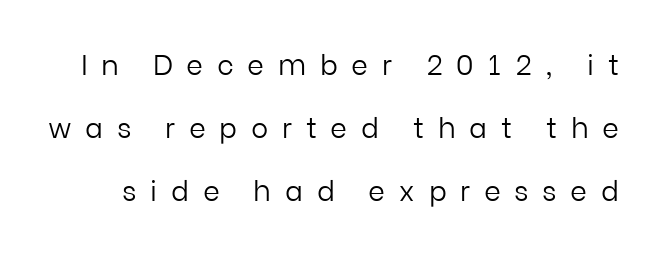
The image shows 29 px light sans-serif type, upright; set loose line spacing (2.18x), unusually wide letter spacing (+0.47 em), not underlined; low stroke contrast and a medium x-height.
